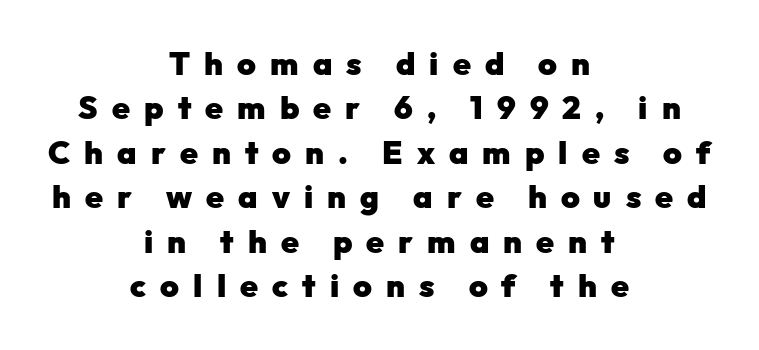
The line-height multiplier appears to be the usual default. This is sans-serif lettering, the kind often seen on screens and signage. The lettering stays uniformly vertical, giving the passage a roman look. Typeset on center — no edge is straight. The passage shown is emphatically bold. These lines have a slow, spaced-out rhythm from letter to letter.
